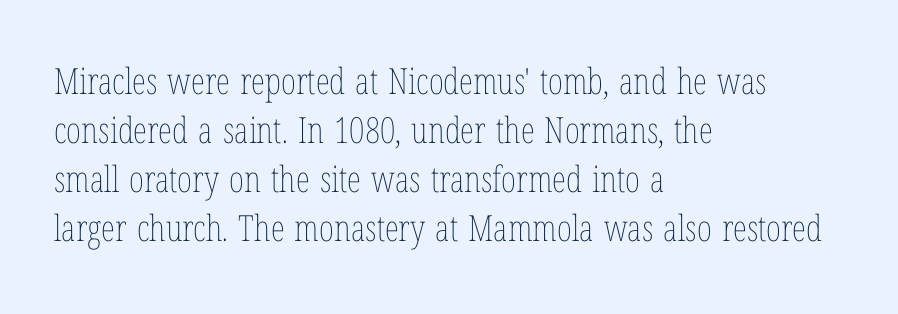
Q: Is the text bold? A: No.
Q: Is the text italic (slanted)? A: No, it is upright.
Q: Is the text underlined? A: No.
Q: How is the paragraph aligned? A: Left-aligned.
Q: Is the spacing between letters normal or unusually wide? A: Normal.
Q: Is the spacing between lines tight, normal or loose? A: Normal.
Q: Width (condensed, normal, or wide)? A: Condensed.
Q: Stroke contrast? A: Low.
Q: x-height? A: Medium.
Q: Monospaced? A: No.
